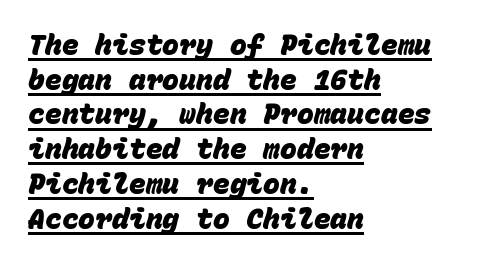
{"serif": "no", "bold": "yes", "weight": "heavy", "width": "normal", "stroke_contrast": "low", "x_height": "large", "monospaced": "yes", "underline": "yes", "align": "left", "line_spacing_ratio": 1.24, "letter_spacing": "normal", "letter_spacing_em": 0.0, "glyph_px": 28}
